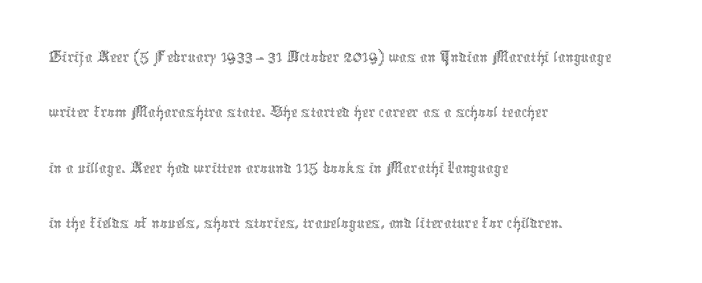
The image shows 37 px thin, condensed type, upright; set left-aligned, normal line spacing (1.5x), normal letter spacing, not underlined; a medium x-height.
